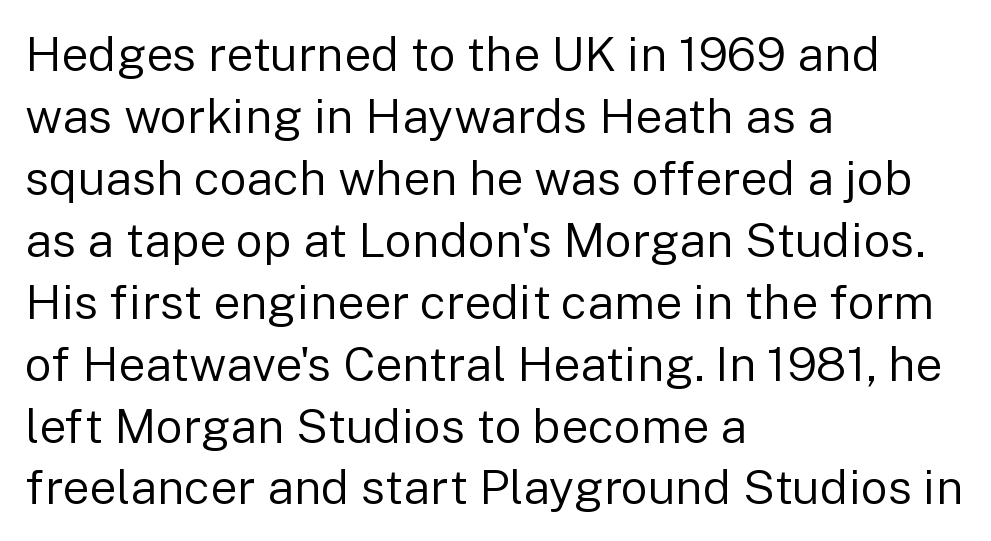
The image shows 48 px regular-weight sans-serif type, upright; set left-aligned, normal line spacing (1.29x), normal letter spacing, not underlined; low stroke contrast and a medium x-height.
